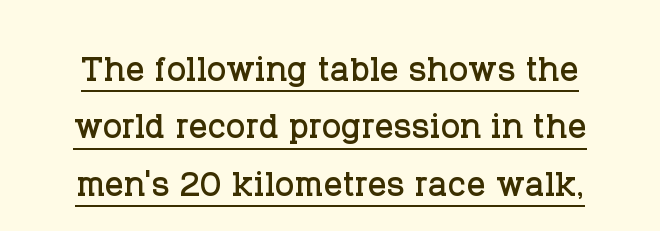
The image shows 46 px serif type, upright; set centered, normal line spacing (1.25x), normal letter spacing, underlined; low stroke contrast and a large x-height.
